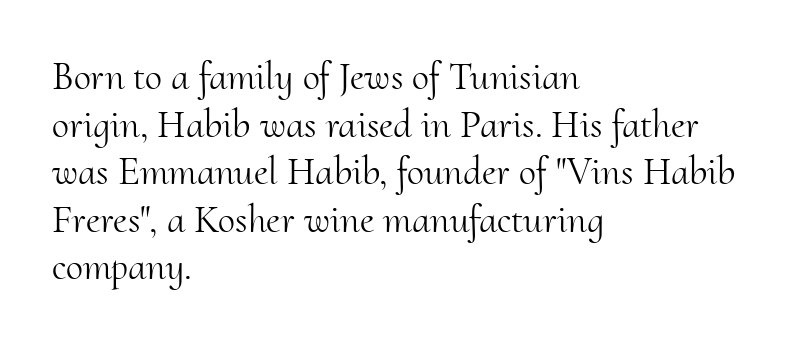
A typesetter would call this proportional, since set widths differ per character. The letters carry serifs — small finishing strokes at the ends of their stems. These lines stack with their left ends in a neat column. Clear beneath every line of the passage. You can tell it's not italic because the verticals are truly vertical.
